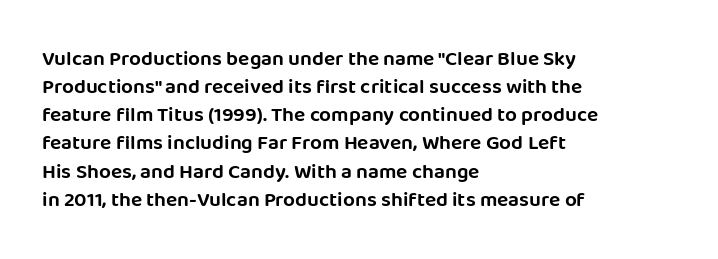
Q: Is the text italic (slanted)? A: No, it is upright.
Q: Is the text underlined? A: No.
Q: How is the paragraph aligned? A: Left-aligned.
Q: Is the spacing between letters normal or unusually wide? A: Normal.
Q: Is the spacing between lines tight, normal or loose? A: Normal.
